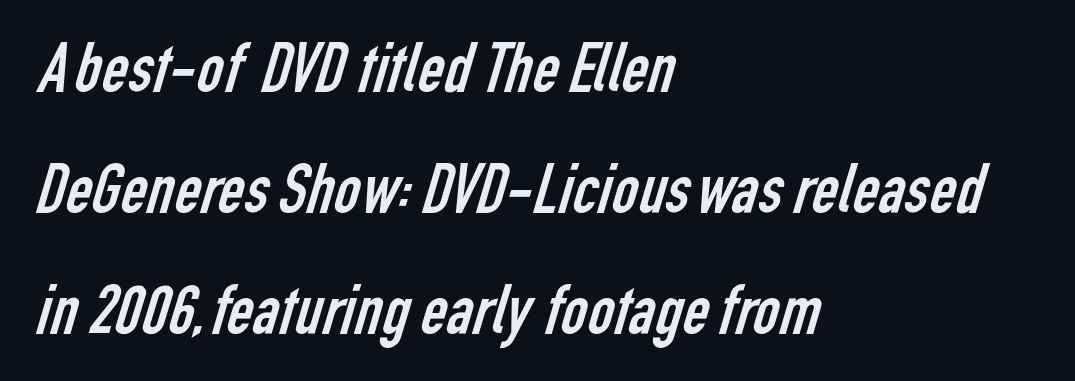
Q: Is the text bold? A: No.
Q: Is the typeface a serif or a sans-serif typeface? A: Sans-serif.
Q: Is the text underlined? A: No.
Q: How is the paragraph aligned? A: Left-aligned.
Q: Is the spacing between letters normal or unusually wide? A: Normal.
Q: Is the spacing between lines tight, normal or loose? A: Normal.
Q: Width (condensed, normal, or wide)? A: Condensed.
Q: Stroke contrast? A: Low.
Q: x-height? A: Medium.
Q: Monospaced? A: No.
